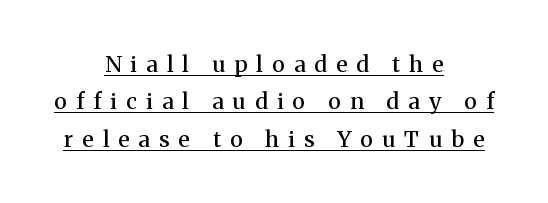
Q: Is the text bold? A: Semi-bold.
Q: Is the text italic (slanted)? A: No, it is upright.
Q: Is the text underlined? A: Yes.
Q: How is the paragraph aligned? A: Centered.
Q: Is the spacing between letters normal or unusually wide? A: Unusually wide.
Q: Is the spacing between lines tight, normal or loose? A: Normal.
